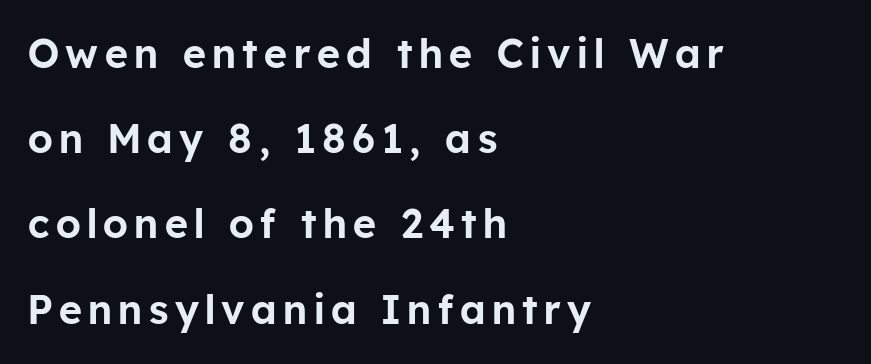
The image shows 40 px sans-serif type, upright; set left-aligned, loose line spacing (2.13x), not underlined; low stroke contrast and a medium x-height.
